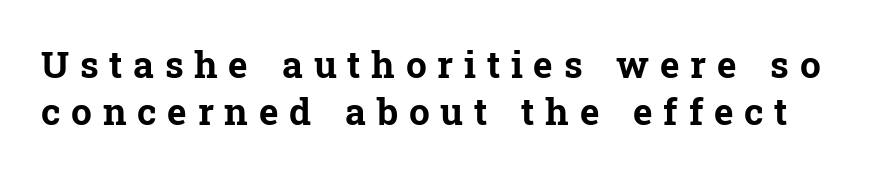
The image shows 37 px bold serif type, upright; set normal line spacing (1.28x), unusually wide letter spacing (+0.29 em), not underlined; low stroke contrast and a medium x-height.
